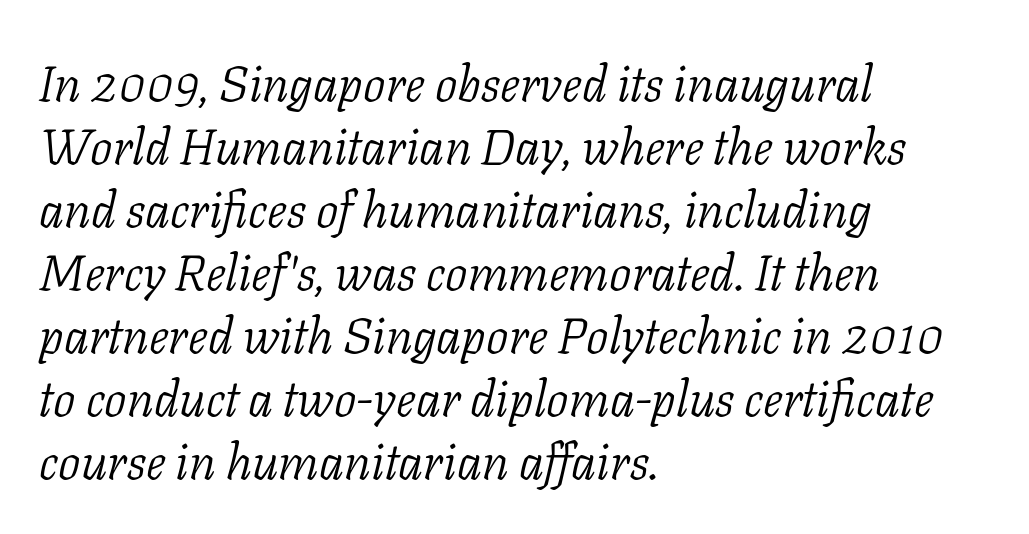
Q: Is the text bold? A: No.
Q: Is the text italic (slanted)? A: Yes, it leans right by about 11 degrees.
Q: Is the typeface a serif or a sans-serif typeface? A: Serif.
Q: Is the text underlined? A: No.
Q: How is the paragraph aligned? A: Left-aligned.
Q: Is the spacing between letters normal or unusually wide? A: Normal.
Q: Is the spacing between lines tight, normal or loose? A: Normal.
Q: Width (condensed, normal, or wide)? A: Normal.
Q: Stroke contrast? A: Low.
Q: x-height? A: Medium.
Q: Monospaced? A: No.
